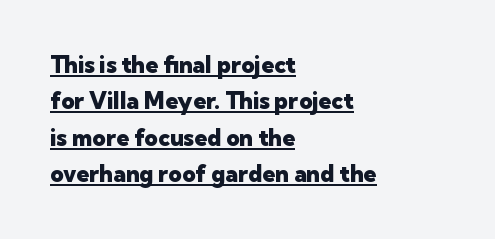
Q: Is the text bold? A: Yes.
Q: Is the text italic (slanted)? A: No, it is upright.
Q: Is the text underlined? A: Yes.
Q: How is the paragraph aligned? A: Left-aligned.
Q: Is the spacing between letters normal or unusually wide? A: Normal.
Q: Is the spacing between lines tight, normal or loose? A: Normal.
